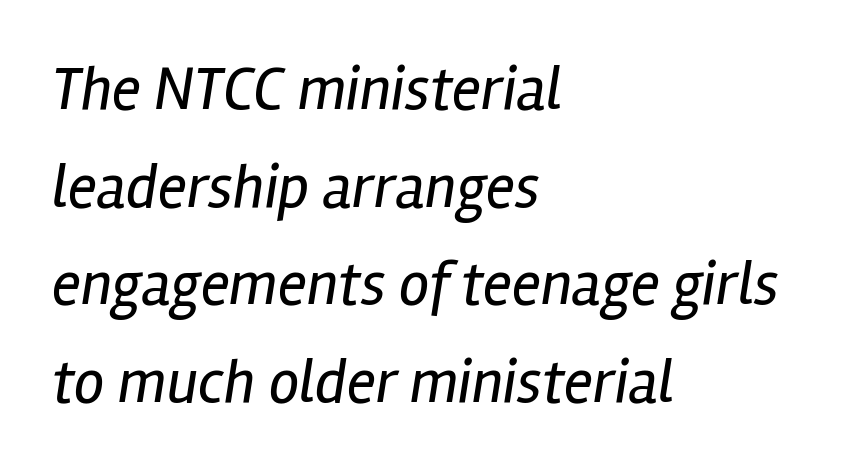
{"italic": "yes", "lean": "right", "slant_degrees": 12, "bold": "no", "weight": "regular", "width": "condensed", "stroke_contrast": "low", "x_height": "medium", "monospaced": "no", "underline": "no", "align": "left", "line_spacing": "normal", "line_spacing_ratio": 1.6, "letter_spacing": "normal", "letter_spacing_em": 0.0, "glyph_px": 61}
